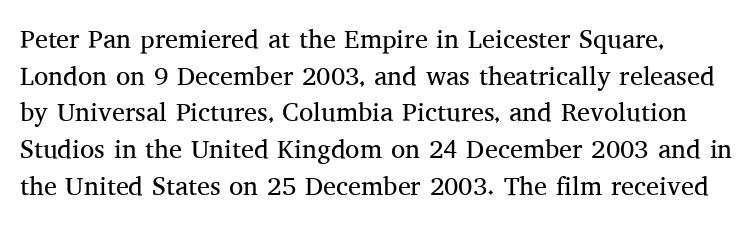
{"italic": "no", "bold": "no", "underline": "no", "align": "left", "line_spacing": "normal", "line_spacing_ratio": 1.41, "letter_spacing": "normal", "letter_spacing_em": 0.0, "glyph_px": 26}
